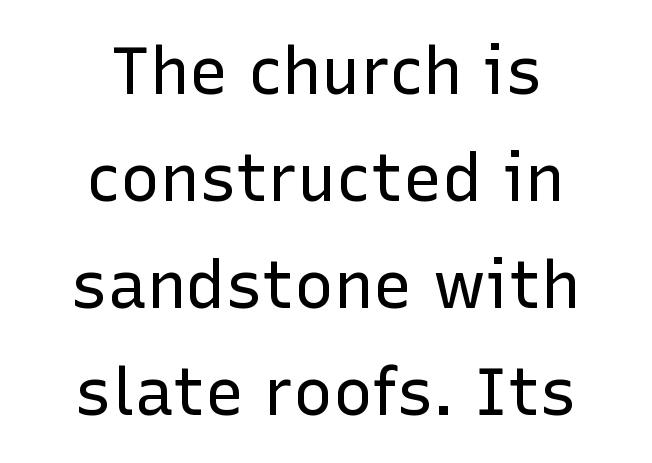
The image shows 66 px regular-weight sans-serif type, upright; set centered, normal line spacing (1.62x), normal letter spacing, not underlined; low stroke contrast and a medium x-height.
